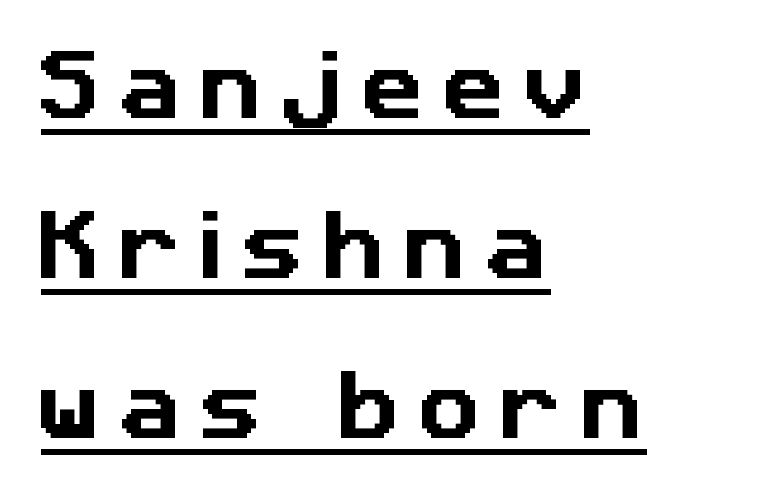
{"serif": "no", "width": "normal", "stroke_contrast": "low", "x_height": "medium", "monospaced": "no", "underline": "yes", "align": "left", "line_spacing": "loose", "line_spacing_ratio": 2.08, "letter_spacing": "wide", "letter_spacing_em": 0.24, "glyph_px": 77}
